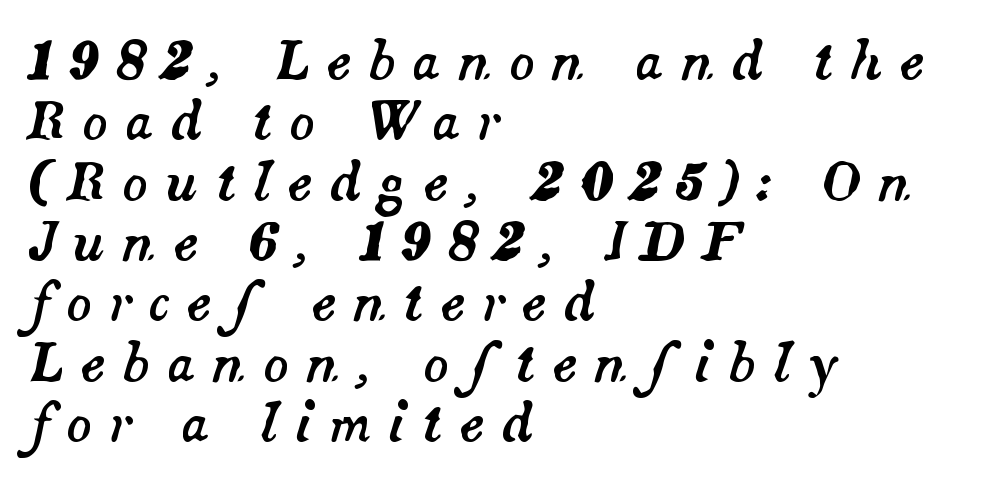
Letter spacing: wide. Is this a fixed-width face? No — the glyphs have proportional, varying widths. This is oblique type, the kind used for emphasis or titles. These lines are set flush left with a ragged right edge. The string is rendered with underlining switched off.
